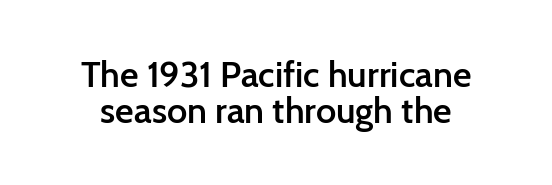
{"serif": "no", "italic": "no", "bold": "semi", "weight": "semibold", "width": "normal", "stroke_contrast": "low", "x_height": "medium", "monospaced": "no", "underline": "no", "line_spacing": "tight", "line_spacing_ratio": 1.01, "letter_spacing": "normal", "letter_spacing_em": 0.0, "glyph_px": 36}
